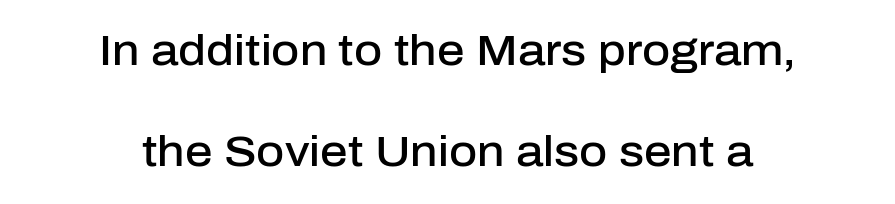
{"serif": "no", "italic": "no", "bold": "semi", "weight": "semibold", "width": "normal", "stroke_contrast": "low", "x_height": "medium", "monospaced": "no", "underline": "no", "align": "center", "line_spacing": "loose", "line_spacing_ratio": 2.36, "letter_spacing": "normal", "letter_spacing_em": 0.0, "glyph_px": 43}
